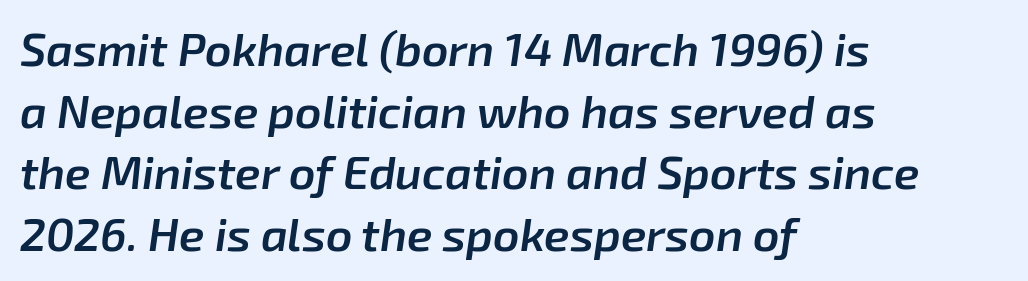
The image shows 46 px semibold type, italic (leaning right); set left-aligned, normal line spacing (1.34x), normal letter spacing, not underlined; low stroke contrast and a medium x-height.
